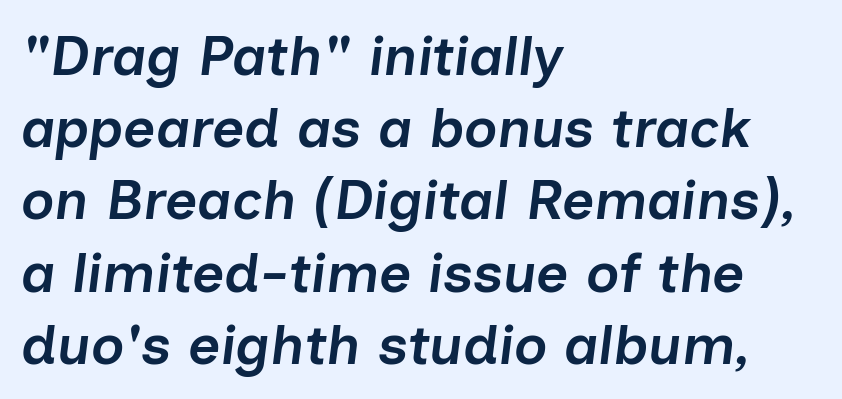
{"italic": "yes", "lean": "right", "slant_degrees": 7, "bold": "semi", "weight": "semibold", "width": "normal", "stroke_contrast": "low", "x_height": "medium", "monospaced": "no", "underline": "no", "align": "left", "line_spacing": "normal", "line_spacing_ratio": 1.29, "letter_spacing": "normal", "letter_spacing_em": 0.0, "glyph_px": 56}
